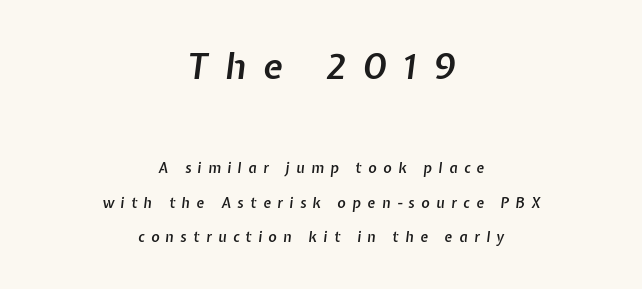
Q: Is the text bold? A: Semi-bold.
Q: Is the text italic (slanted)? A: Yes, it leans right by about 7 degrees.
Q: Is the text underlined? A: No.
Q: How is the paragraph aligned? A: Centered.
Q: Is the spacing between letters normal or unusually wide? A: Unusually wide.
Q: Is the spacing between lines tight, normal or loose? A: Loose.
Q: Which block of text is set in a larger size, the first (top) or the second (bottom)? A: The first (top) one.
Q: Width (condensed, normal, or wide)? A: Normal.
Q: Stroke contrast? A: Low.
Q: x-height? A: Medium.
Q: Monospaced? A: No.
